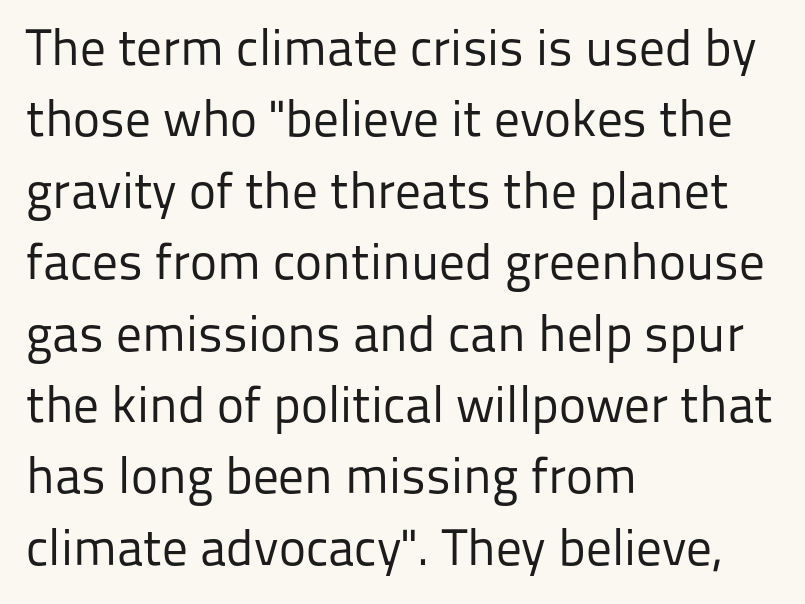
The image shows 51 px regular-weight sans-serif type, upright; set left-aligned, normal line spacing (1.4x), normal letter spacing, not underlined; low stroke contrast and a medium x-height.
